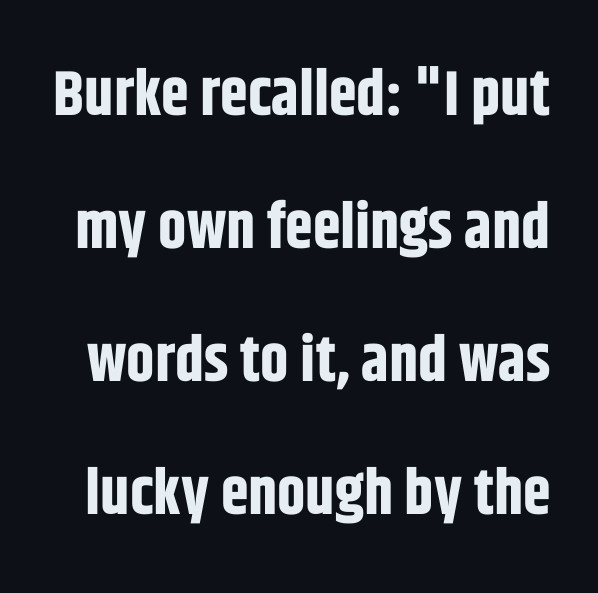
{"serif": "no", "italic": "no", "bold": "yes", "weight": "bold", "width": "condensed", "stroke_contrast": "low", "x_height": "large", "monospaced": "no", "underline": "no", "line_spacing": "loose", "line_spacing_ratio": 2.11, "letter_spacing": "normal", "letter_spacing_em": 0.0, "glyph_px": 63}
